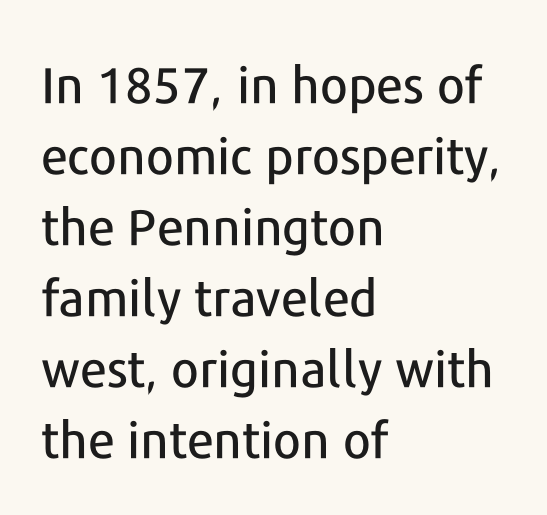
Q: Is the text italic (slanted)? A: No, it is upright.
Q: Is the typeface a serif or a sans-serif typeface? A: Sans-serif.
Q: Is the text underlined? A: No.
Q: How is the paragraph aligned? A: Left-aligned.
Q: Is the spacing between letters normal or unusually wide? A: Normal.
Q: Is the spacing between lines tight, normal or loose? A: Normal.
Q: Width (condensed, normal, or wide)? A: Normal.
Q: Stroke contrast? A: Low.
Q: x-height? A: Medium.
Q: Monospaced? A: No.
